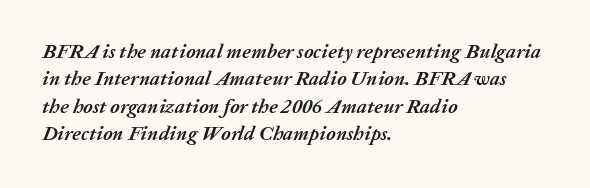
The axis of the letterforms is tilted away from vertical. The font is running at its bold setting. Horizontally, the lines are justified to the leading edge only. Between one letter and the next there's only the usual sliver of space. In terms of leading, this rendering sits right in the middle. Letters rest on an invisible, unmarked baseline.
